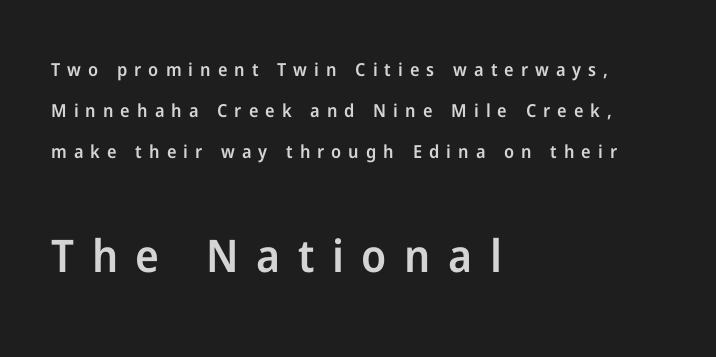
The image shows 45 px semibold sans-serif type, upright; set left-aligned, loose line spacing (2.27x), unusually wide letter spacing (+0.39 em), not underlined; the second (bottom) block is 2.5x larger; low stroke contrast and a medium x-height.
